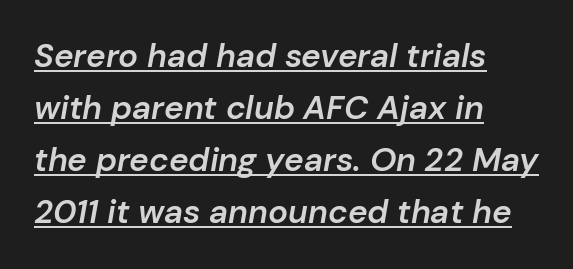
Leftover space on each line is placed entirely after the last word. Proportional: the letters do not fall into vertical columns. Interline gaps are of average width in this sample. The gaps between neighbouring characters are ordinary and unremarkable.
